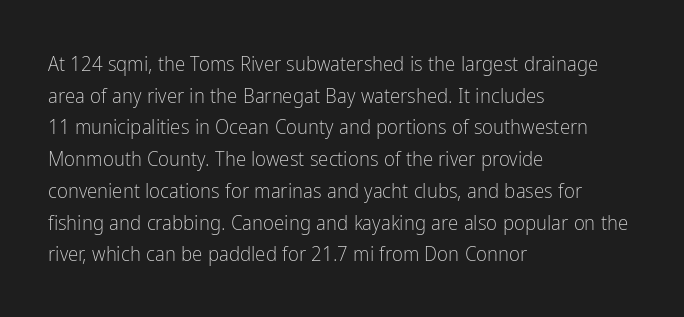
Style check: upright. Leftover space on each line is placed entirely after the last word. The rows are spaced the way most documents space them. The font is comparable to plain body text, perhaps lighter. Honestly, there is no underline to notice here at all. Nobody touched the tracking dial on this one.
